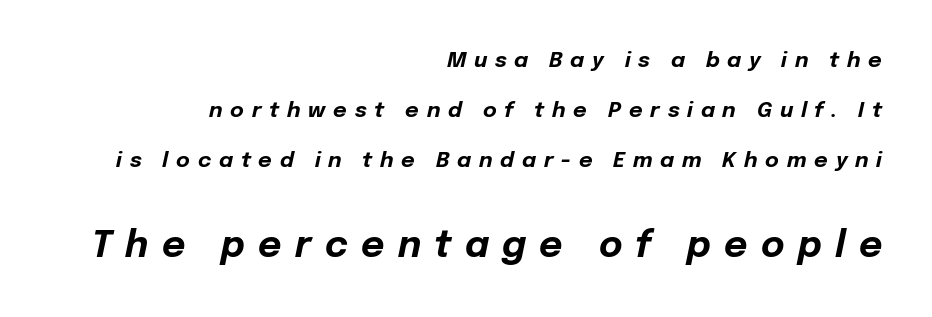
The image shows 36 px bold type, italic (leaning right); set right-aligned, loose line spacing (2.37x), unusually wide letter spacing (+0.37 em), not underlined; the second (bottom) block is 1.71x larger; low stroke contrast and a medium x-height.
